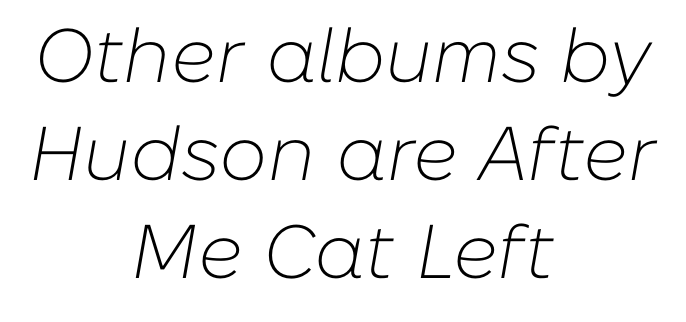
Q: Is the text bold? A: No.
Q: Is the text italic (slanted)? A: Yes, it leans right by about 10 degrees.
Q: Is the text underlined? A: No.
Q: How is the paragraph aligned? A: Centered.
Q: Is the spacing between letters normal or unusually wide? A: Normal.
Q: Is the spacing between lines tight, normal or loose? A: Normal.
Q: Width (condensed, normal, or wide)? A: Normal.
Q: Stroke contrast? A: Low.
Q: x-height? A: Medium.
Q: Monospaced? A: No.
